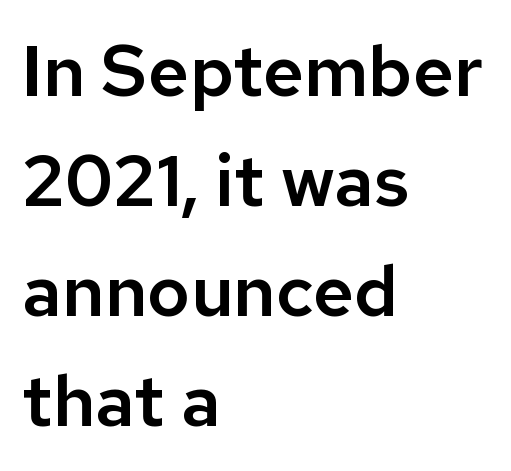
Q: Is the text italic (slanted)? A: No, it is upright.
Q: Is the typeface a serif or a sans-serif typeface? A: Sans-serif.
Q: Is the text underlined? A: No.
Q: How is the paragraph aligned? A: Left-aligned.
Q: Is the spacing between letters normal or unusually wide? A: Normal.
Q: Is the spacing between lines tight, normal or loose? A: Normal.
Q: Width (condensed, normal, or wide)? A: Normal.
Q: Stroke contrast? A: Low.
Q: x-height? A: Medium.
Q: Monospaced? A: No.
